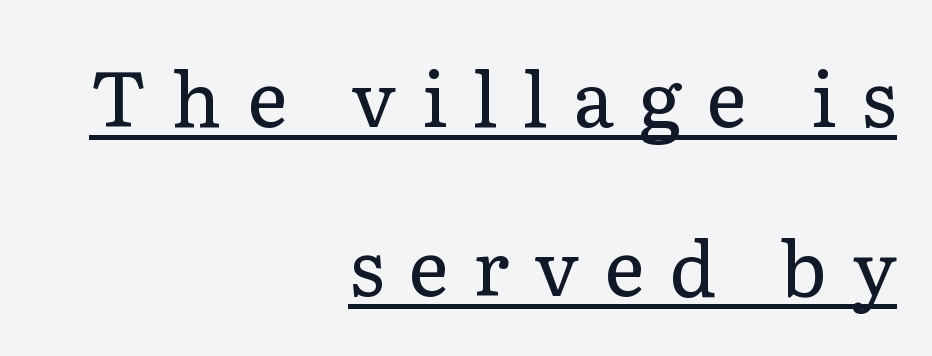
Q: Is the text bold? A: No.
Q: Is the text italic (slanted)? A: No, it is upright.
Q: Is the typeface a serif or a sans-serif typeface? A: Serif.
Q: Is the text underlined? A: Yes.
Q: How is the paragraph aligned? A: Right-aligned.
Q: Is the spacing between letters normal or unusually wide? A: Unusually wide.
Q: Is the spacing between lines tight, normal or loose? A: Loose.
Q: Width (condensed, normal, or wide)? A: Normal.
Q: Stroke contrast? A: Low.
Q: x-height? A: Medium.
Q: Monospaced? A: No.
